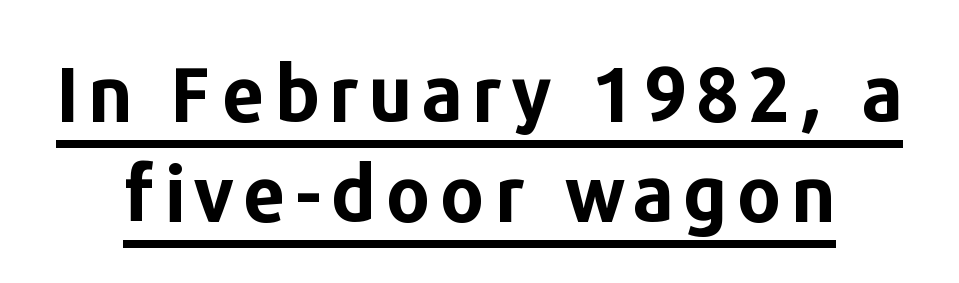
Check the space under the baseline: a stroke is drawn there. Are there feet on the stems? There aren't — it's a sans. Note the varied advance widths — an 'i' is clearly narrower than an 'm'. Weight: bold.
